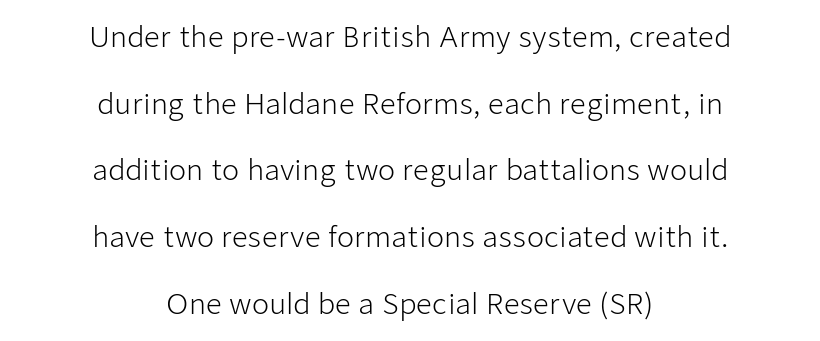
The image shows 28 px light sans-serif type, upright; set centered, loose line spacing (2.38x), normal letter spacing, not underlined; low stroke contrast and a medium x-height.
